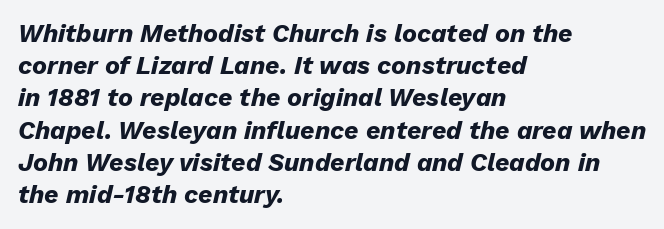
Short note: letters normally spaced. Does the weight exceed regular? Yes, all the way to bold. Descender tails drop into unmarked territory. An italicized treatment has been applied to the whole sample. How would I describe the line gaps? Plain and ordinary.
